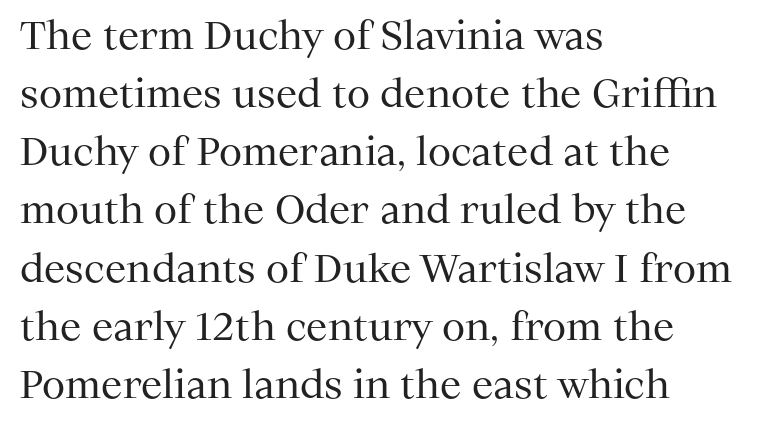
The image shows 38 px regular-weight serif type, upright; set left-aligned, normal line spacing (1.53x), normal letter spacing, not underlined; medium stroke contrast and a medium x-height.
